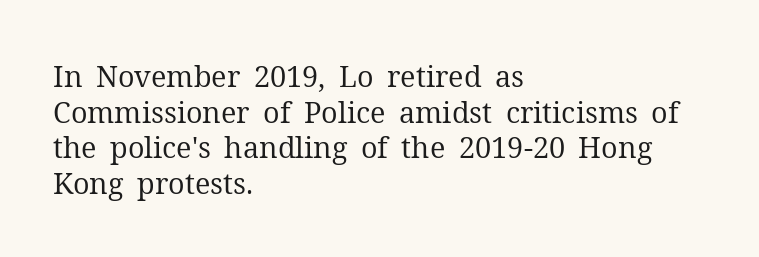
The image shows 29 px regular-weight serif type, upright; set left-aligned, line spacing 1.23x, normal letter spacing, not underlined; medium stroke contrast and a medium x-height.
